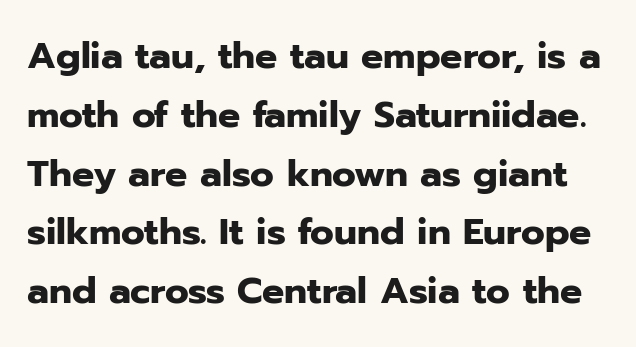
{"serif": "no", "italic": "no", "bold": "yes", "weight": "heavy", "width": "normal", "stroke_contrast": "low", "x_height": "medium", "monospaced": "no", "underline": "no", "line_spacing": "normal", "line_spacing_ratio": 1.59, "letter_spacing": "normal", "letter_spacing_em": 0.0, "glyph_px": 37}
